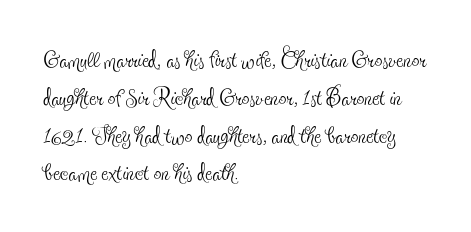
{"serif": "yes", "bold": "no", "weight": "thin", "width": "condensed", "x_height": "small", "monospaced": "no", "underline": "no", "align": "left", "line_spacing_ratio": 1.22, "letter_spacing": "normal", "letter_spacing_em": 0.0, "glyph_px": 31}
